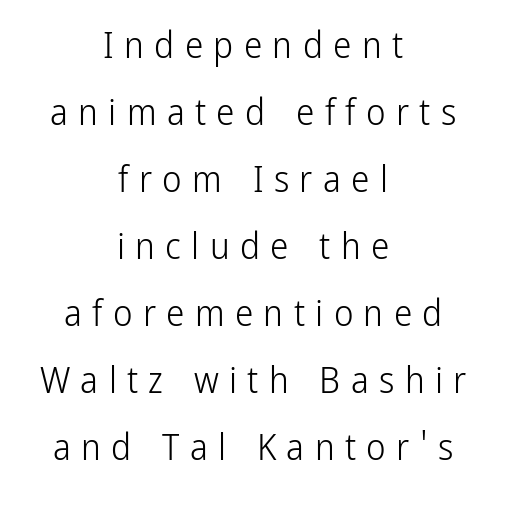
The image shows 37 px light, condensed sans-serif type, upright; set centered, line spacing 1.81x, unusually wide letter spacing (+0.28 em), not underlined; low stroke contrast and a medium x-height.
